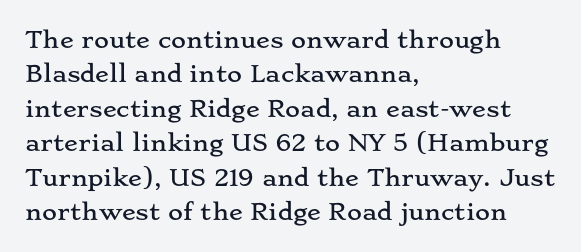
The image shows 23 px text type, upright; set left-aligned, normal line spacing (1.5x), normal letter spacing, not underlined.
